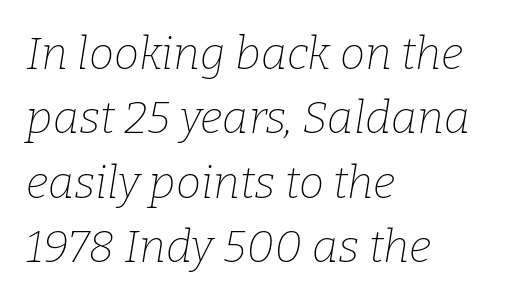
The image shows 45 px thin serif type, italic (leaning right); set left-aligned, normal line spacing (1.43x), normal letter spacing, not underlined; low stroke contrast and a medium x-height.
